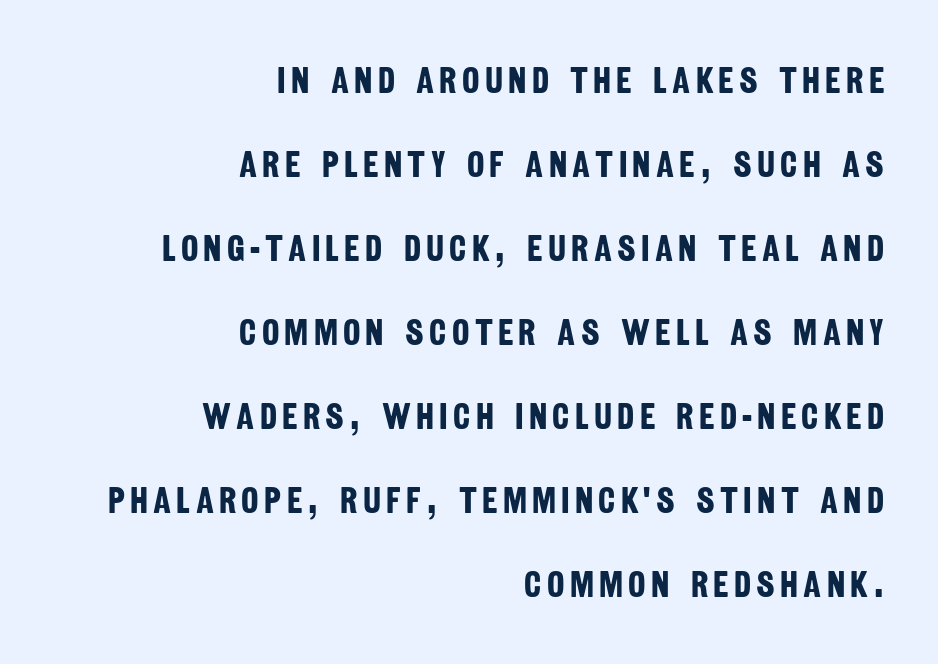
This block would shrink considerably if given ordinary leading; it's expanded now. Varying glyph widths throughout — classic text-font behaviour. The ragged edge is on the left, which tells us the setting is flush right. In terms of weight, the rendering is a true, heavy bold. Check under the words: just untouched page. The rendering shows plain stroke endings on the letterforms — a sans-serif design.
